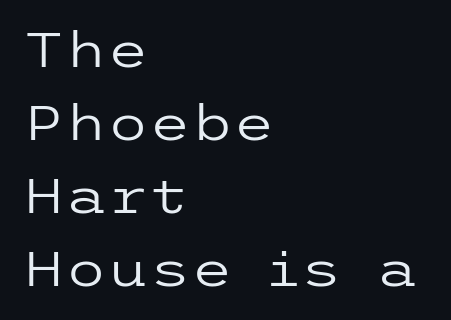
The image shows 48 px regular-weight, wide sans-serif type, upright; set left-aligned, normal line spacing (1.52x), normal letter spacing, not underlined; low stroke contrast and a medium x-height.
